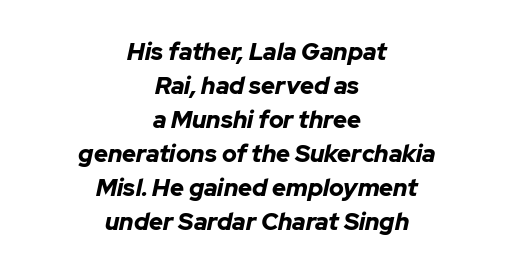
No word sits above an underline. You can tell it's italic because the verticals aren't actually vertical. The font is running at its bold setting. Look at the tracking — it's just the regular setting, nothing added.
